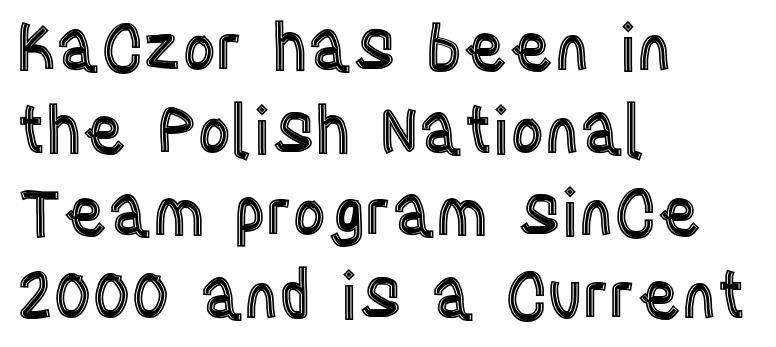
{"italic": "no", "width": "condensed", "x_height": "large", "monospaced": "no", "underline": "no", "align": "left", "line_spacing": "normal", "line_spacing_ratio": 1.27, "letter_spacing": "normal", "letter_spacing_em": 0.0, "glyph_px": 65}
